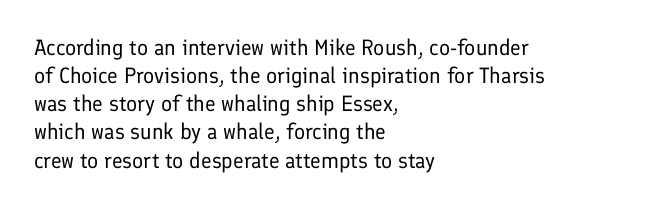
Q: Is the text bold? A: No.
Q: Is the text italic (slanted)? A: No, it is upright.
Q: Is the text underlined? A: No.
Q: How is the paragraph aligned? A: Left-aligned.
Q: Is the spacing between letters normal or unusually wide? A: Normal.
Q: Is the spacing between lines tight, normal or loose? A: Normal.
